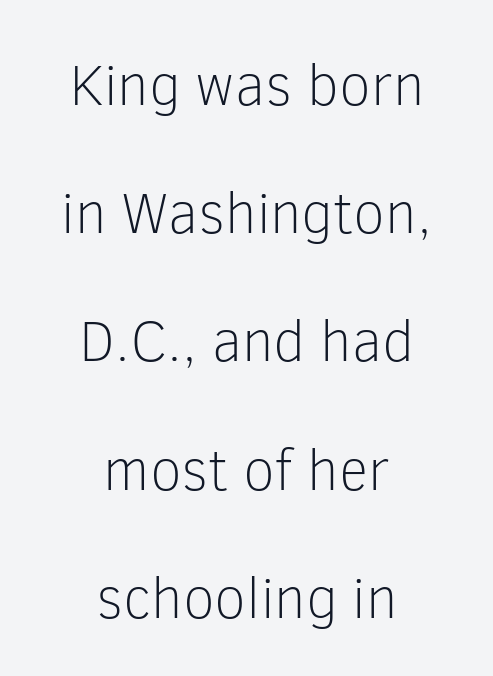
The image shows 58 px light sans-serif type, upright; set centered, loose line spacing (2.21x), normal letter spacing, not underlined; low stroke contrast and a medium x-height.
